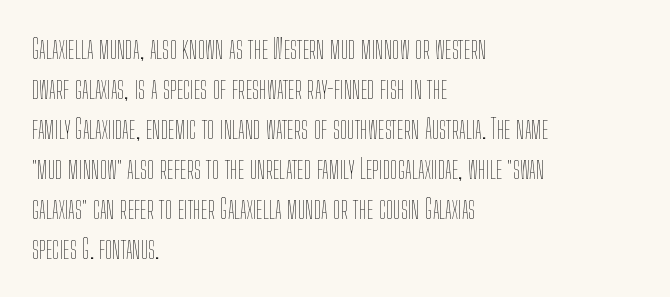
Italic: no, the glyphs are upright roman. Observe the ordinary spacing: letters are neighbours, not strangers. Line spacing here is normal. The zone under the glyphs is completely vacant. These lines stack with their left ends in a neat column.
